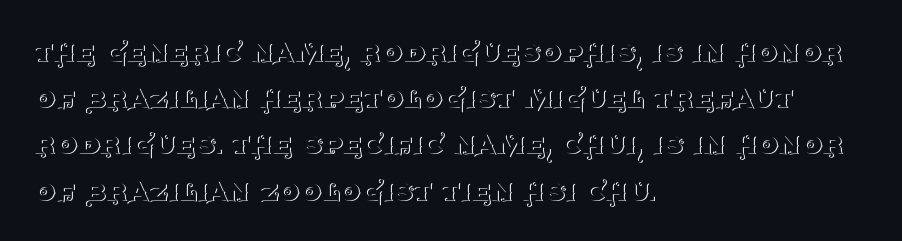
Line starts are locked; line ends wander. The typography opts for an upright posture over an oblique one. No extra ink here — the face is not bold. Any mark beneath the type? The region is blank. Each letter keeps its own natural width here, so spacing adapts to shape. Rows of type keep a routine distance in the vertical direction.
